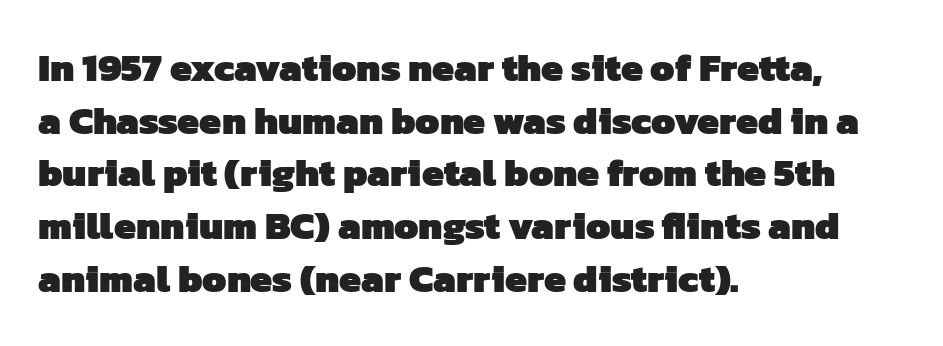
{"serif": "no", "bold": "yes", "weight": "heavy", "width": "normal", "stroke_contrast": "low", "x_height": "medium", "monospaced": "no", "underline": "no", "align": "left", "line_spacing": "normal", "line_spacing_ratio": 1.35, "letter_spacing": "normal", "letter_spacing_em": 0.0, "glyph_px": 39}
